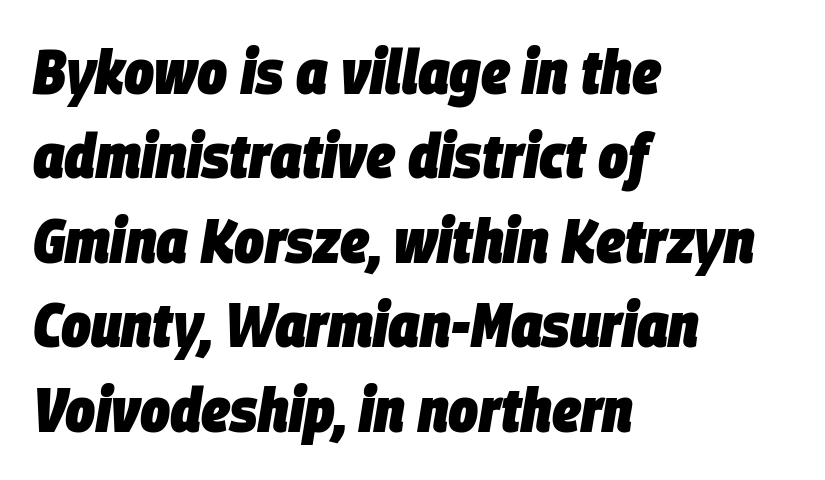
The image shows 63 px heavy, condensed type, italic (leaning right); set left-aligned, normal line spacing (1.34x), normal letter spacing, not underlined; low stroke contrast and a large x-height.
